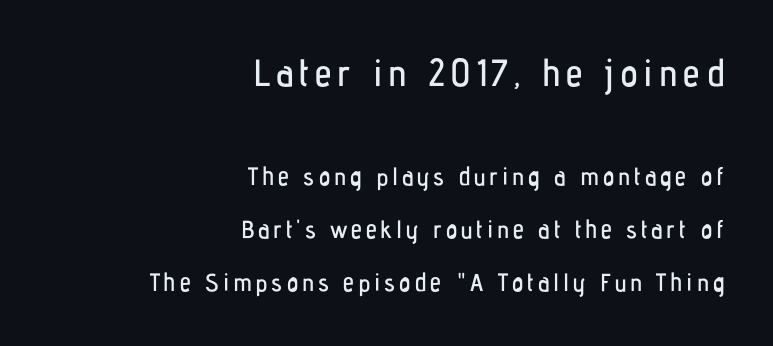
You get the large type first, then a drop to smaller type. Serif or sans? Sans — the stroke terminals are bare. Visually the block forms a straight wall on the right and a jagged coastline on the left. Ordinary non-slanted type is in use. The baseline area is clear. This sample has the flowing, uneven cadence of proportional lettering.
